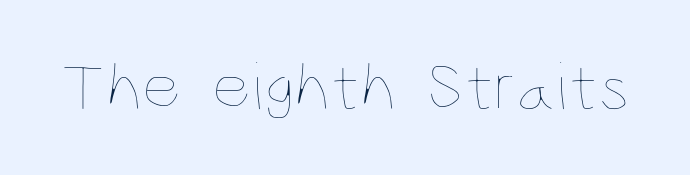
Quick note: not italic, upright. Here the glyphs are tracked normally, forming tight word shapes. A typesetter would call this proportional, since set widths differ per character. Type without underlining. Weight: in the light-to-regular range.
